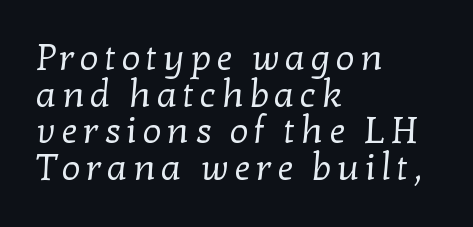
{"serif": "yes", "bold": "no", "weight": "regular", "width": "normal", "stroke_contrast": "low", "x_height": "medium", "monospaced": "no", "underline": "no", "align": "left", "line_spacing": "tight", "line_spacing_ratio": 0.99, "glyph_px": 37}
